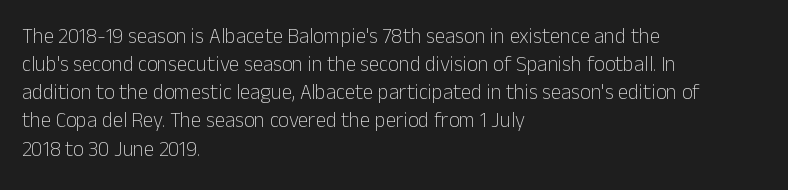
Q: Is the text bold? A: No.
Q: Is the text italic (slanted)? A: No, it is upright.
Q: Is the text underlined? A: No.
Q: How is the paragraph aligned? A: Left-aligned.
Q: Is the spacing between letters normal or unusually wide? A: Normal.
Q: Is the spacing between lines tight, normal or loose? A: Normal.
